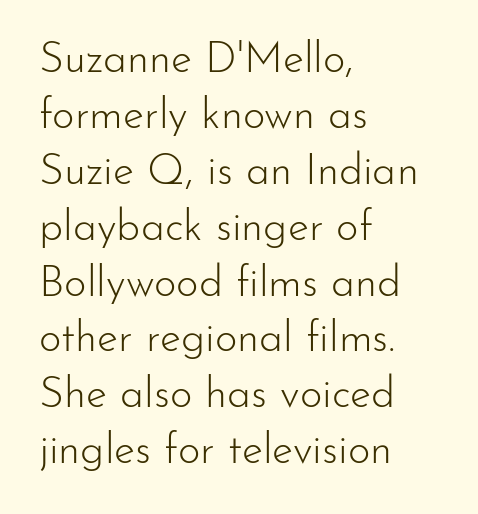
Q: Is the text bold? A: No.
Q: Is the text italic (slanted)? A: No, it is upright.
Q: Is the typeface a serif or a sans-serif typeface? A: Sans-serif.
Q: Is the text underlined? A: No.
Q: How is the paragraph aligned? A: Left-aligned.
Q: Is the spacing between letters normal or unusually wide? A: Normal.
Q: Is the spacing between lines tight, normal or loose? A: Normal.
Q: Width (condensed, normal, or wide)? A: Normal.
Q: Stroke contrast? A: Low.
Q: x-height? A: Small.
Q: Monospaced? A: No.
